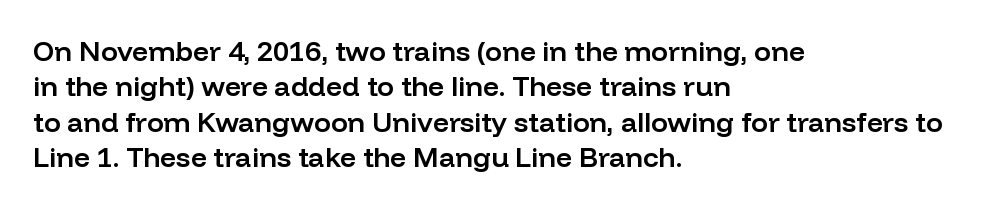
The face used here is a sans, in the tradition of grotesques and geometrics. A typesetter would call this zero additional tracking. Proportional: the letters do not fall into vertical columns. Leftover space on each line is placed entirely after the last word. Regular leading.
